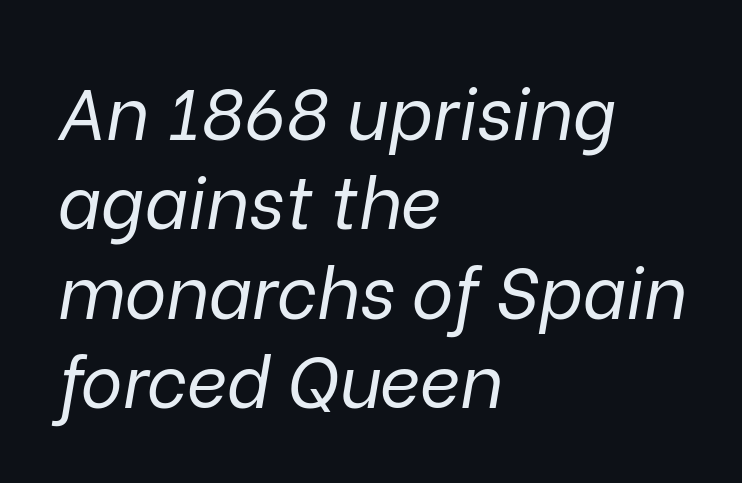
{"italic": "yes", "lean": "right", "slant_degrees": 9, "bold": "no", "weight": "regular", "width": "normal", "stroke_contrast": "low", "x_height": "medium", "monospaced": "no", "underline": "no", "align": "left", "line_spacing": "normal", "line_spacing_ratio": 1.26, "letter_spacing": "normal", "letter_spacing_em": 0.0, "glyph_px": 71}
